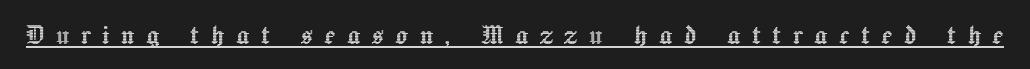
Q: Is the text italic (slanted)? A: No, it is upright.
Q: Is the text underlined? A: Yes.
Q: Is the spacing between letters normal or unusually wide? A: Unusually wide.
Q: Width (condensed, normal, or wide)? A: Normal.
Q: x-height? A: Medium.
Q: Monospaced? A: No.
